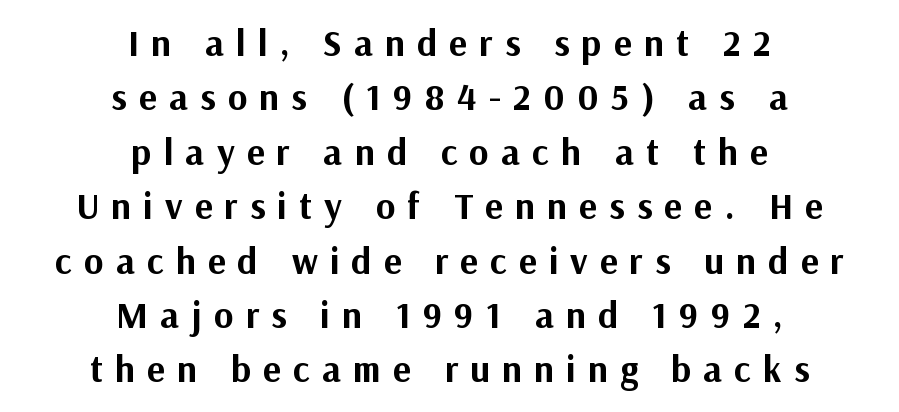
Strokes here are thick enough to call this a true bold. Do the characters align in a grid? No, the font is proportional. The whitespace from short lines is split evenly between both sides. Leading matches the norm, producing a regular column.
